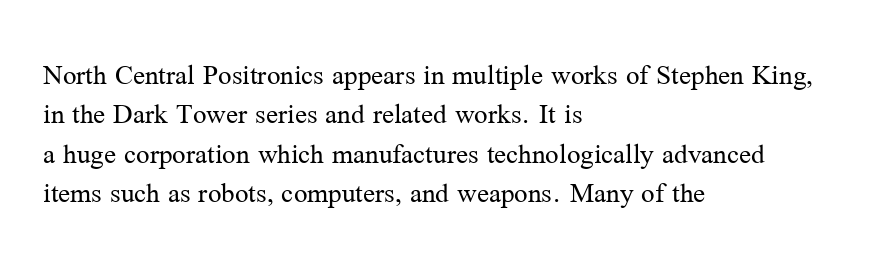
{"serif": "yes", "italic": "no", "bold": "no", "weight": "regular", "width": "normal", "stroke_contrast": "medium", "x_height": "medium", "monospaced": "no", "underline": "no", "align": "left", "line_spacing": "normal", "line_spacing_ratio": 1.31, "letter_spacing": "normal", "letter_spacing_em": 0.0, "glyph_px": 30}
